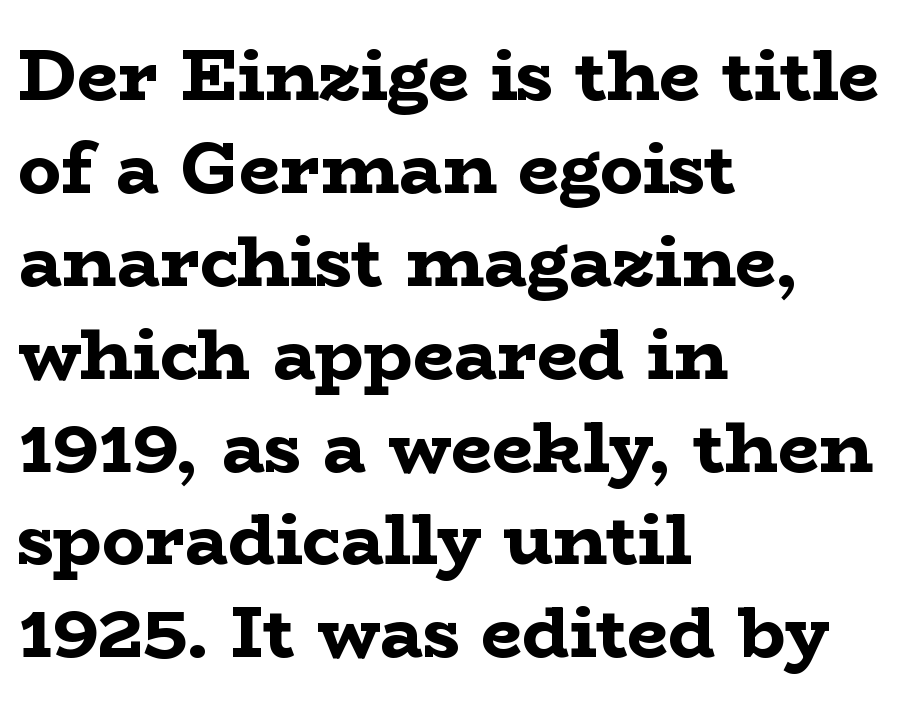
Q: Is the text bold? A: Yes.
Q: Is the text italic (slanted)? A: No, it is upright.
Q: Is the typeface a serif or a sans-serif typeface? A: Serif.
Q: Is the text underlined? A: No.
Q: How is the paragraph aligned? A: Left-aligned.
Q: Is the spacing between letters normal or unusually wide? A: Normal.
Q: Is the spacing between lines tight, normal or loose? A: Normal.
Q: Width (condensed, normal, or wide)? A: Wide.
Q: Stroke contrast? A: Low.
Q: x-height? A: Medium.
Q: Monospaced? A: No.
